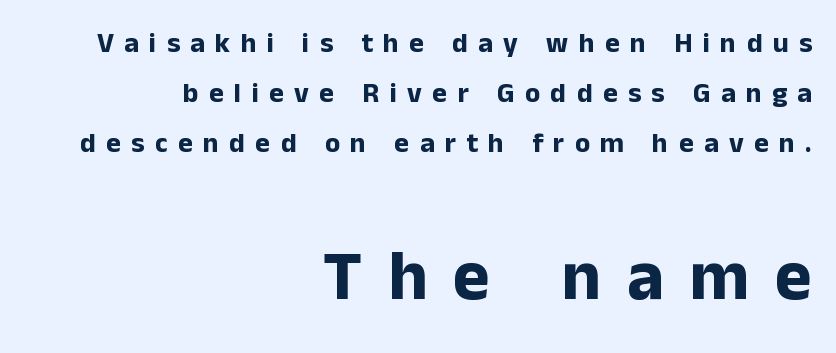
Q: Is the text bold? A: Yes.
Q: Is the text italic (slanted)? A: No, it is upright.
Q: Is the typeface a serif or a sans-serif typeface? A: Sans-serif.
Q: Is the text underlined? A: No.
Q: How is the paragraph aligned? A: Right-aligned.
Q: Is the spacing between letters normal or unusually wide? A: Unusually wide.
Q: Which block of text is set in a larger size, the first (top) or the second (bottom)? A: The second (bottom) one.
Q: Width (condensed, normal, or wide)? A: Normal.
Q: Stroke contrast? A: Low.
Q: x-height? A: Medium.
Q: Monospaced? A: No.
